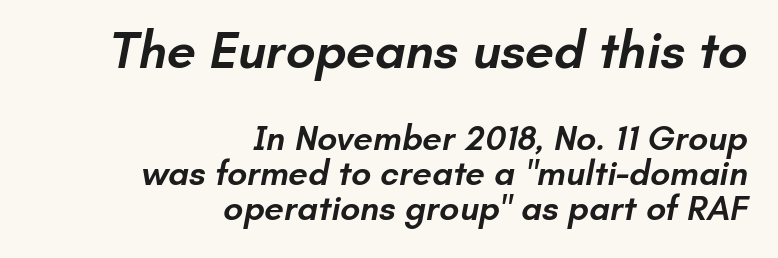
Q: Is the text bold? A: Semi-bold.
Q: Is the typeface a serif or a sans-serif typeface? A: Sans-serif.
Q: Is the text underlined? A: No.
Q: How is the paragraph aligned? A: Right-aligned.
Q: Is the spacing between letters normal or unusually wide? A: Normal.
Q: Is the spacing between lines tight, normal or loose? A: Tight.
Q: Which block of text is set in a larger size, the first (top) or the second (bottom)? A: The first (top) one.
Q: Width (condensed, normal, or wide)? A: Normal.
Q: Stroke contrast? A: Low.
Q: x-height? A: Small.
Q: Monospaced? A: No.
